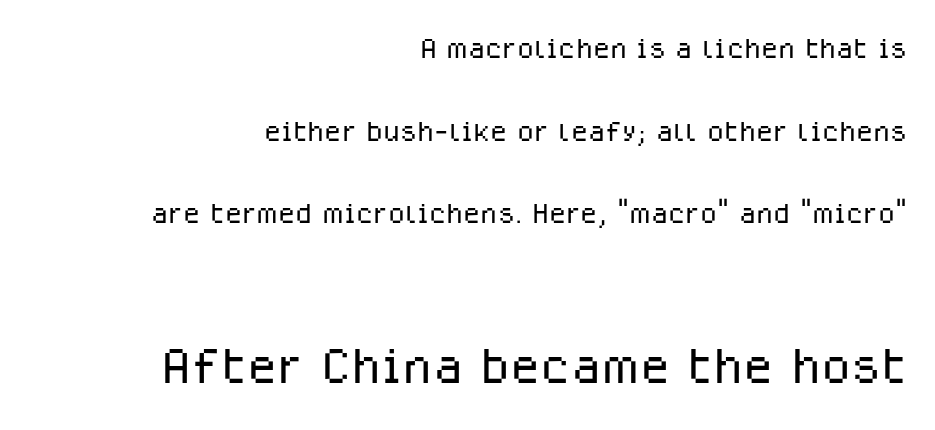
The image shows 69 px light sans-serif type, upright; set right-aligned, loose line spacing (2.12x), normal letter spacing, not underlined; the second (bottom) block is 1.77x larger; low stroke contrast and a medium x-height.
